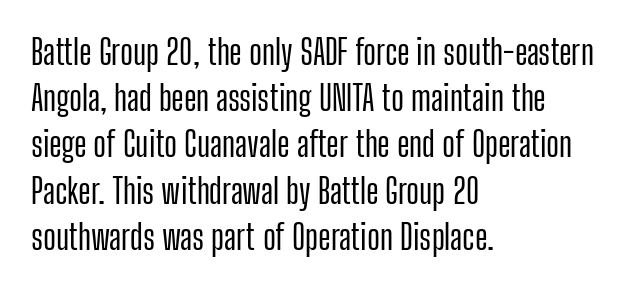
Q: Is the text italic (slanted)? A: No, it is upright.
Q: Is the typeface a serif or a sans-serif typeface? A: Sans-serif.
Q: Is the text underlined? A: No.
Q: How is the paragraph aligned? A: Left-aligned.
Q: Is the spacing between letters normal or unusually wide? A: Normal.
Q: Is the spacing between lines tight, normal or loose? A: Normal.
Q: Width (condensed, normal, or wide)? A: Condensed.
Q: Stroke contrast? A: Low.
Q: x-height? A: Medium.
Q: Monospaced? A: No.
